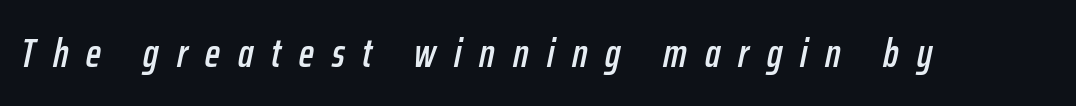
The image shows 40 px condensed type, italic (leaning right); set unusually wide letter spacing (+0.45 em), not underlined; low stroke contrast and a medium x-height.
